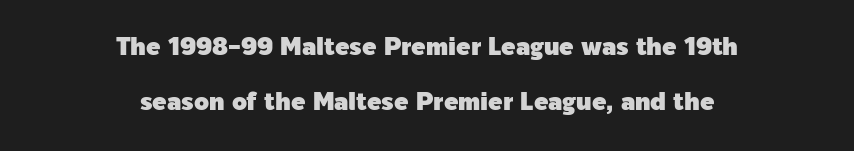
Q: Is the text italic (slanted)? A: No, it is upright.
Q: Is the text underlined? A: No.
Q: How is the paragraph aligned? A: Centered.
Q: Is the spacing between letters normal or unusually wide? A: Normal.
Q: Is the spacing between lines tight, normal or loose? A: Loose.
